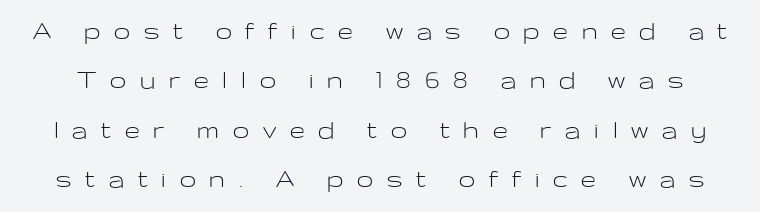
Q: Is the text bold? A: No.
Q: Is the text italic (slanted)? A: No, it is upright.
Q: Is the typeface a serif or a sans-serif typeface? A: Sans-serif.
Q: Is the text underlined? A: No.
Q: Is the spacing between letters normal or unusually wide? A: Unusually wide.
Q: Is the spacing between lines tight, normal or loose? A: Normal.
Q: Width (condensed, normal, or wide)? A: Wide.
Q: Stroke contrast? A: Low.
Q: x-height? A: Medium.
Q: Monospaced? A: No.
